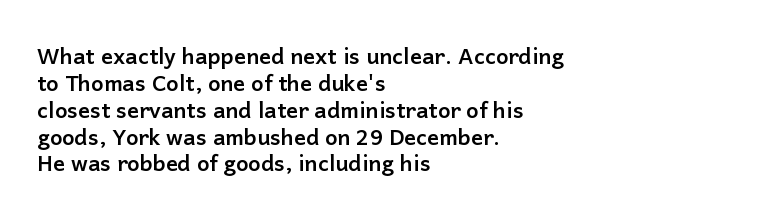
Q: Is the text bold? A: Yes.
Q: Is the text italic (slanted)? A: No, it is upright.
Q: Is the text underlined? A: No.
Q: How is the paragraph aligned? A: Left-aligned.
Q: Is the spacing between letters normal or unusually wide? A: Normal.
